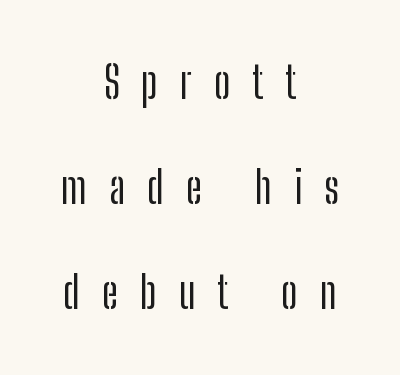
{"serif": "no", "italic": "no", "width": "condensed", "stroke_contrast": "low", "x_height": "medium", "monospaced": "no", "underline": "no", "align": "center", "line_spacing": "loose", "line_spacing_ratio": 2.39, "letter_spacing": "wide", "letter_spacing_em": 0.5, "glyph_px": 44}
